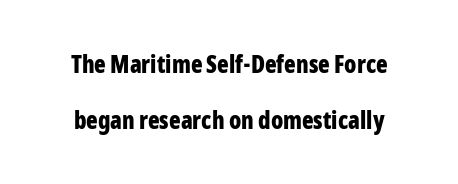
The image shows 24 px bold type, upright; set loose line spacing (2.32x), normal letter spacing, not underlined.
